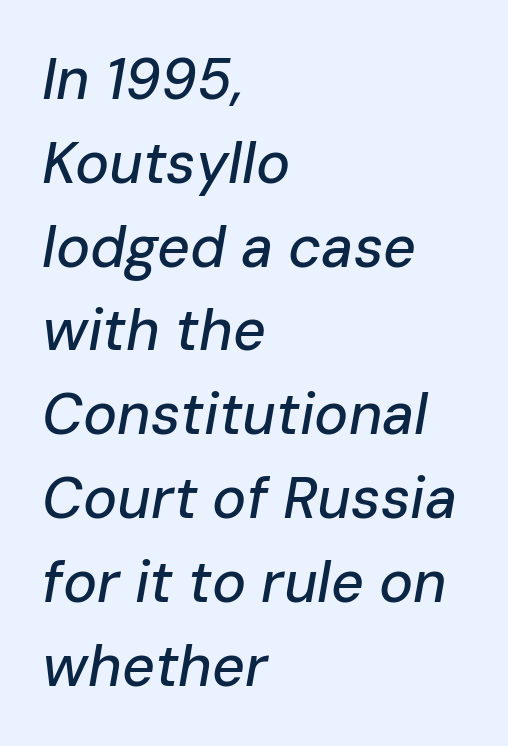
Q: Is the text italic (slanted)? A: Yes, it leans right by about 10 degrees.
Q: Is the text underlined? A: No.
Q: How is the paragraph aligned? A: Left-aligned.
Q: Is the spacing between letters normal or unusually wide? A: Normal.
Q: Is the spacing between lines tight, normal or loose? A: Normal.
Q: Width (condensed, normal, or wide)? A: Normal.
Q: Stroke contrast? A: Low.
Q: x-height? A: Medium.
Q: Monospaced? A: No.
